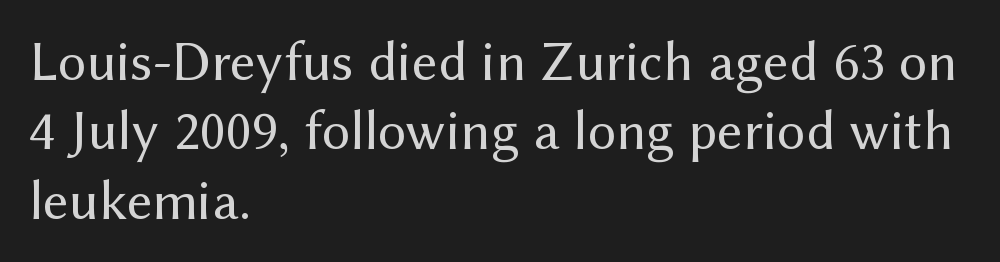
The image shows 56 px regular-weight sans-serif type, upright; set left-aligned, line spacing 1.24x, normal letter spacing, not underlined; medium stroke contrast and a medium x-height.
